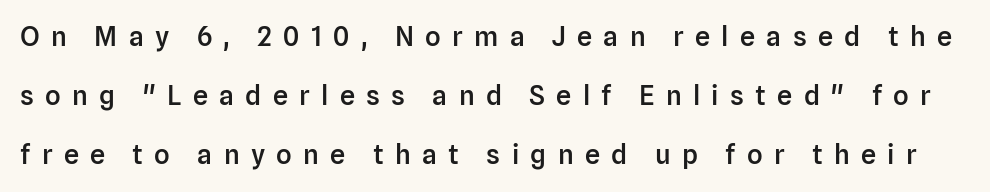
Style check: upright. These lines stand farther apart than default settings would place them. The horizontal fit of the characters is loose and conspicuously gappy. Look at the stroke-to-counter ratio: somewhat heavy, a semibold. A clean baseline with only descenders dipping below it.
